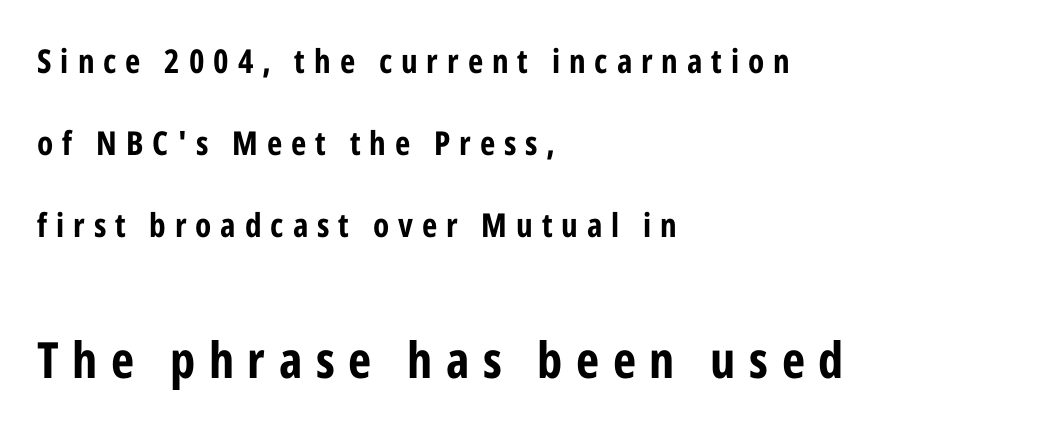
Q: Is the text bold? A: Yes.
Q: Is the text italic (slanted)? A: No, it is upright.
Q: Is the typeface a serif or a sans-serif typeface? A: Sans-serif.
Q: Is the text underlined? A: No.
Q: How is the paragraph aligned? A: Left-aligned.
Q: Is the spacing between letters normal or unusually wide? A: Unusually wide.
Q: Is the spacing between lines tight, normal or loose? A: Loose.
Q: Which block of text is set in a larger size, the first (top) or the second (bottom)? A: The second (bottom) one.
Q: Width (condensed, normal, or wide)? A: Condensed.
Q: Stroke contrast? A: Low.
Q: x-height? A: Medium.
Q: Monospaced? A: No.
